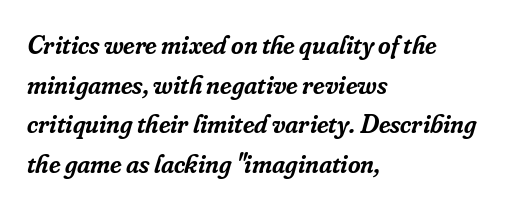
The space beneath each line is pristine and unruled. The block of text has a typical density, with ordinary space between rows. Typographic density is moderately raised because the face is semibold. Notice how the passage keeps a crisp vertical edge on the left only. Observe the lean: these are italic letterforms. The gaps between neighbouring characters are ordinary and unremarkable.
